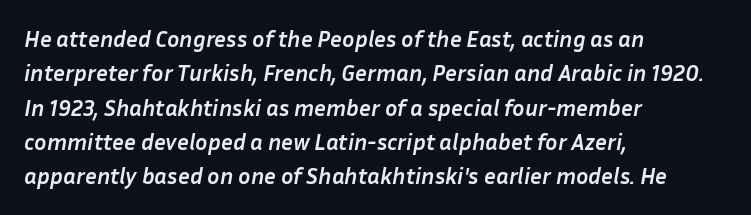
The image shows 23 px bold type, italic (leaning right); set left-aligned, normal line spacing (1.49x), normal letter spacing, not underlined.
